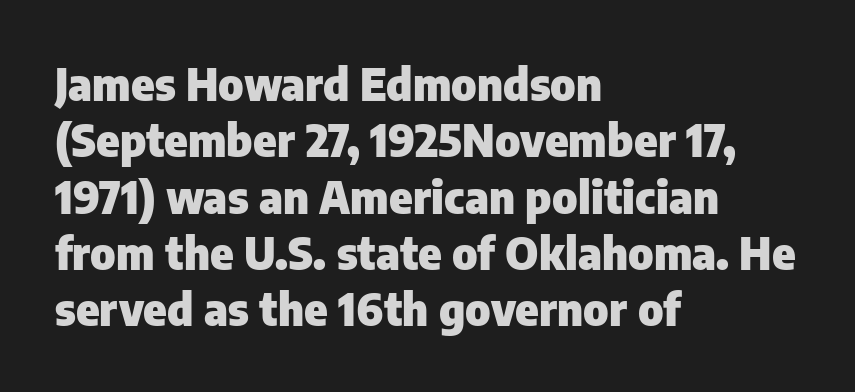
The image shows 44 px heavy sans-serif type, upright; set left-aligned, normal line spacing (1.28x), normal letter spacing, not underlined; low stroke contrast and a medium x-height.
